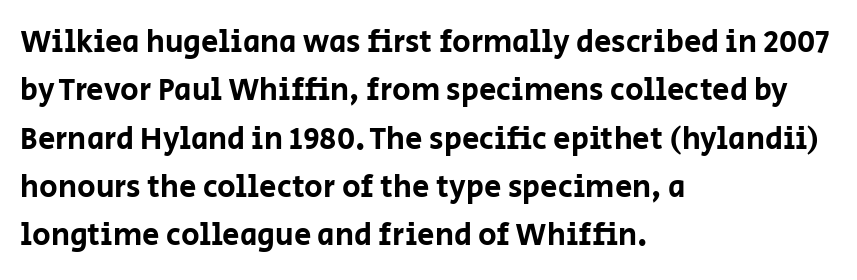
{"serif": "no", "italic": "no", "width": "normal", "stroke_contrast": "low", "x_height": "large", "monospaced": "no", "underline": "no", "align": "left", "line_spacing": "normal", "line_spacing_ratio": 1.56, "letter_spacing": "normal", "letter_spacing_em": 0.0, "glyph_px": 31}
